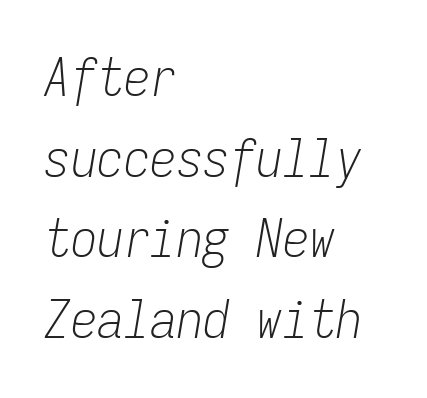
Fixed-width glyphs throughout — classic coding-font behaviour. The glyphs look as if they've been sheared to an angle. The area under the type is left untouched. What stands out about the letter spacing? Nothing — it is the standard amount.
